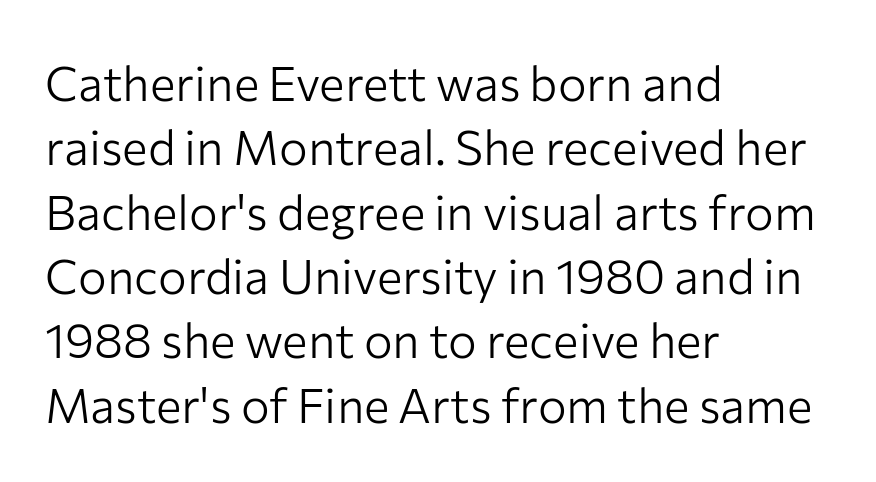
Bare-footed words on every line. Every character sits straight up, as roman type does. These lines are set flush left with a ragged right edge. Note the varied advance widths — an 'i' is clearly narrower than an 'm'. Leading matches the norm, producing a regular column. Nothing unusual about the tracking: characters are spaced as the font intends.
